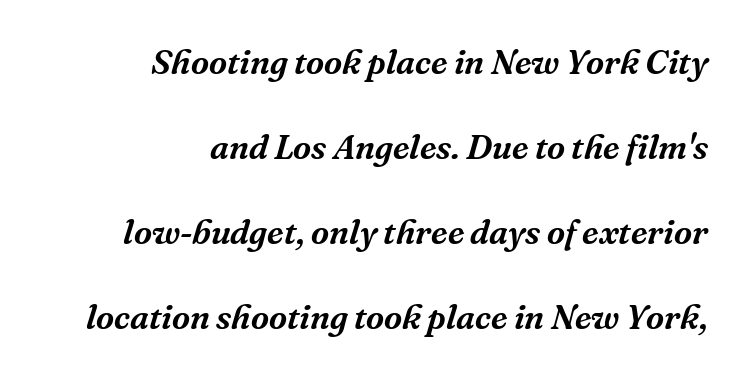
The image shows 35 px serif type, italic (leaning right); set right-aligned, loose line spacing (2.43x), normal letter spacing, not underlined; medium stroke contrast and a medium x-height.
